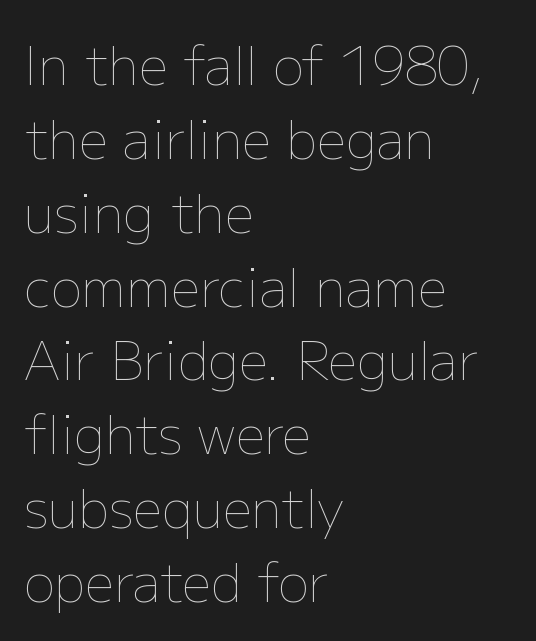
The rendering anchors every line to the left-hand side. Regular leading. Unbolded letterforms with no extra heft. Each letter keeps its own natural width here, so spacing adapts to shape. Nobody touched the tracking dial on this one.
